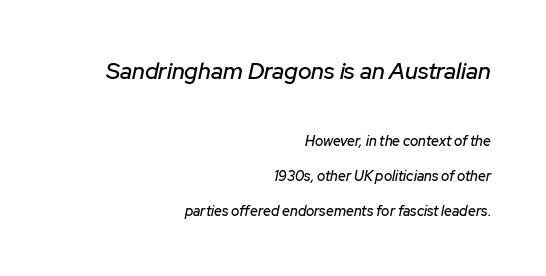
{"italic": "yes", "lean": "right", "slant_degrees": 12, "underline": "no", "align": "right", "line_spacing": "loose", "line_spacing_ratio": 2.5, "letter_spacing": "normal", "letter_spacing_em": 0.0, "larger_block": "first", "size_ratio": 1.64, "glyph_px": 23}
